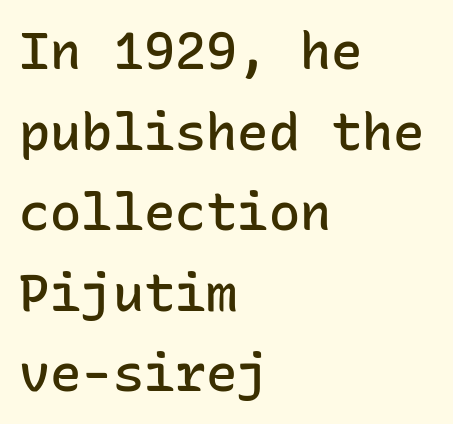
{"serif": "no", "italic": "no", "bold": "semi", "weight": "semibold", "width": "normal", "stroke_contrast": "low", "x_height": "medium", "monospaced": "yes", "underline": "no", "align": "left", "line_spacing": "normal", "line_spacing_ratio": 1.55, "letter_spacing": "normal", "letter_spacing_em": 0.0, "glyph_px": 52}
